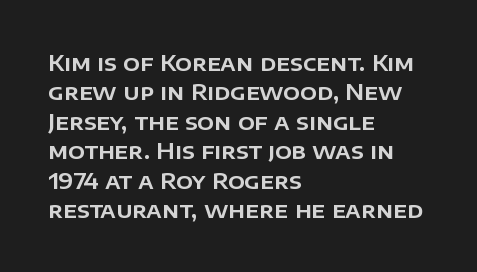
The image shows 22 px text type, upright; set left-aligned, normal line spacing (1.34x), normal letter spacing, not underlined.
